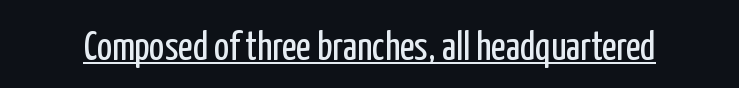
Q: Is the text bold? A: No.
Q: Is the text italic (slanted)? A: No, it is upright.
Q: Is the typeface a serif or a sans-serif typeface? A: Sans-serif.
Q: Is the text underlined? A: Yes.
Q: Is the spacing between letters normal or unusually wide? A: Normal.
Q: Width (condensed, normal, or wide)? A: Condensed.
Q: Stroke contrast? A: Low.
Q: x-height? A: Medium.
Q: Monospaced? A: No.
